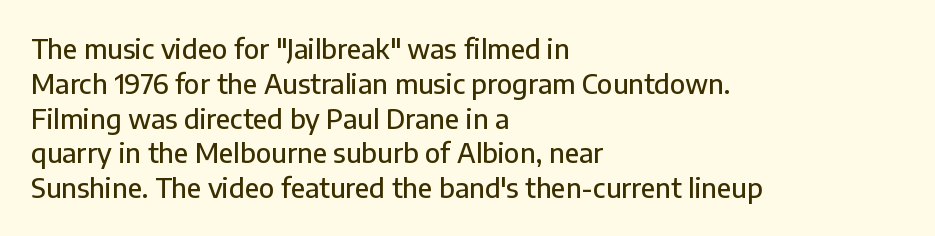
{"italic": "no", "underline": "no", "align": "left", "line_spacing": "normal", "line_spacing_ratio": 1.29, "letter_spacing": "normal", "letter_spacing_em": 0.0, "glyph_px": 27}
